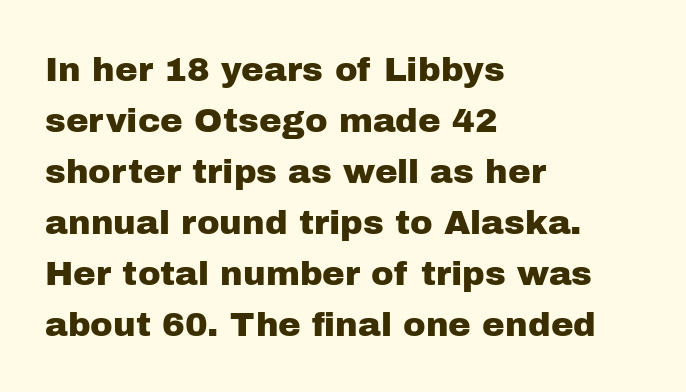
{"serif": "no", "italic": "no", "width": "normal", "stroke_contrast": "low", "x_height": "medium", "monospaced": "no", "underline": "no", "align": "left", "line_spacing": "normal", "line_spacing_ratio": 1.5, "letter_spacing": "normal", "letter_spacing_em": 0.0, "glyph_px": 34}
